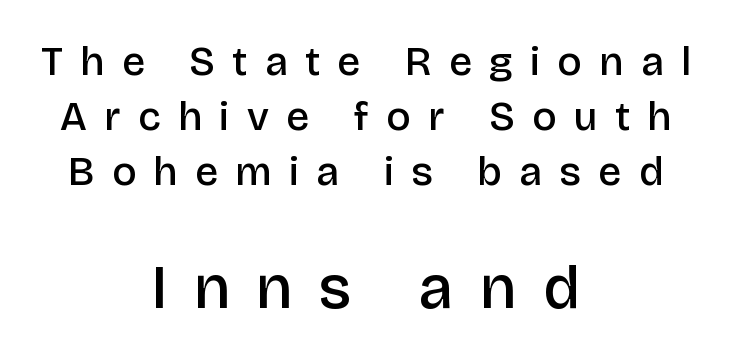
This is the regular roman posture of the typeface. Small over large — that's the arrangement of the two blocks here. Baseline-to-baseline distance is the conventional proportion of letter height. The typesetter chose a symmetrical, centered arrangement here.
